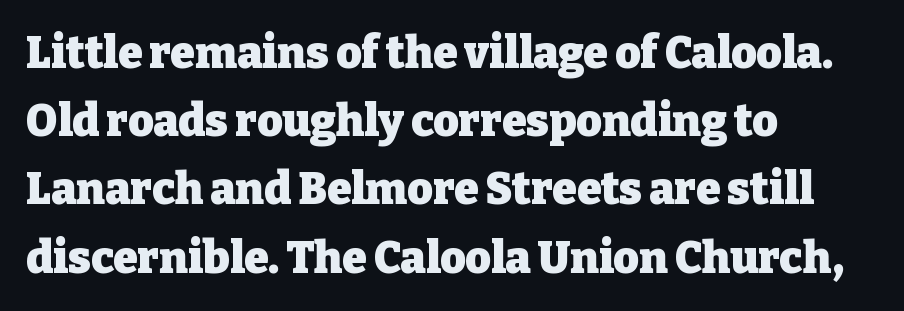
Q: Is the text bold? A: Yes.
Q: Is the text italic (slanted)? A: No, it is upright.
Q: Is the typeface a serif or a sans-serif typeface? A: Serif.
Q: Is the text underlined? A: No.
Q: How is the paragraph aligned? A: Left-aligned.
Q: Is the spacing between letters normal or unusually wide? A: Normal.
Q: Is the spacing between lines tight, normal or loose? A: Normal.
Q: Width (condensed, normal, or wide)? A: Normal.
Q: Stroke contrast? A: Low.
Q: x-height? A: Medium.
Q: Monospaced? A: No.
